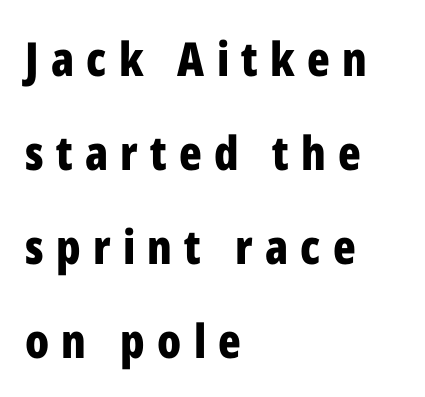
The image shows 47 px bold, condensed sans-serif type, upright; set left-aligned, loose line spacing (2.0x), unusually wide letter spacing (+0.26 em), not underlined; low stroke contrast and a medium x-height.
